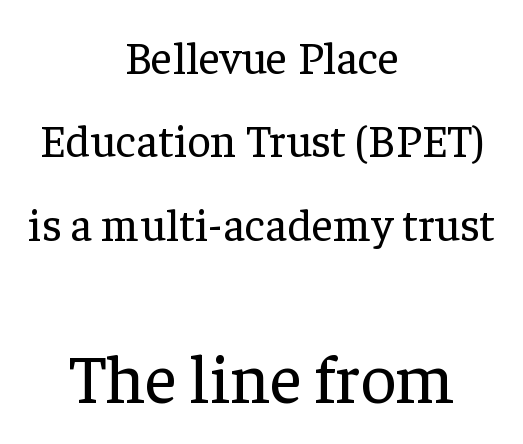
{"serif": "yes", "italic": "no", "bold": "no", "weight": "regular", "width": "normal", "stroke_contrast": "low", "x_height": "medium", "monospaced": "no", "underline": "no", "align": "center", "line_spacing_ratio": 1.81, "letter_spacing": "normal", "letter_spacing_em": 0.0, "larger_block": "second", "size_ratio": 1.5, "glyph_px": 69}
